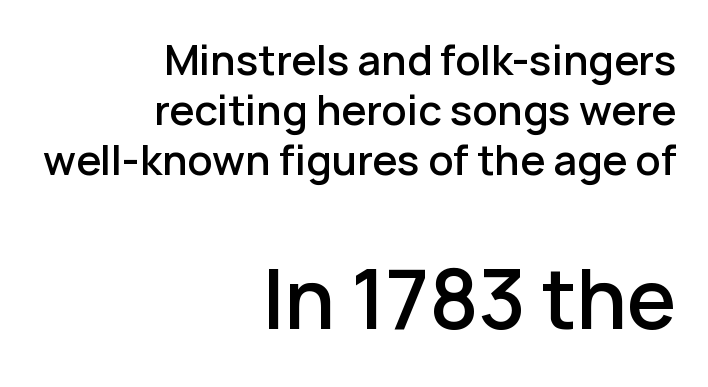
Each line ends at the same right margin while the left side varies. Think of a printed novel: that variable character pitch is what you see here. What kind of face is this? One without serifs — a sans. The tracking reads as untouched default to a designer's eye.
